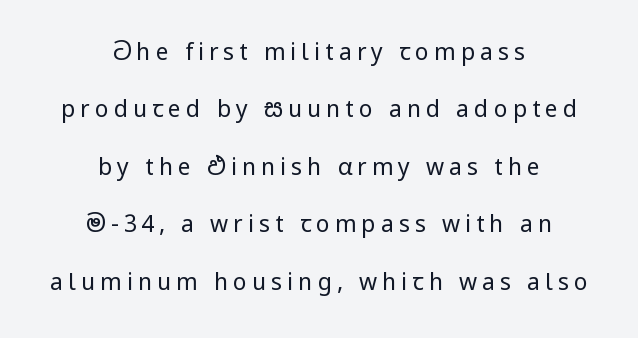
{"italic": "no", "bold": "no", "underline": "no", "align": "center", "line_spacing": "loose", "line_spacing_ratio": 2.5, "letter_spacing": "wide", "letter_spacing_em": 0.22, "glyph_px": 23}
